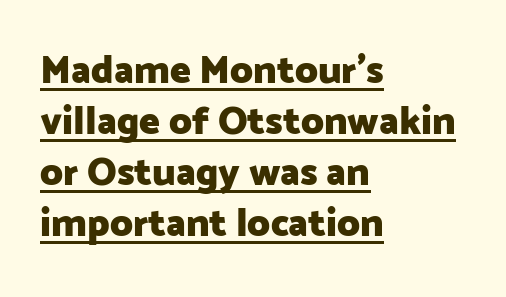
Q: Is the text bold? A: Yes.
Q: Is the text italic (slanted)? A: No, it is upright.
Q: Is the typeface a serif or a sans-serif typeface? A: Sans-serif.
Q: Is the text underlined? A: Yes.
Q: How is the paragraph aligned? A: Left-aligned.
Q: Is the spacing between letters normal or unusually wide? A: Normal.
Q: Is the spacing between lines tight, normal or loose? A: Normal.
Q: Width (condensed, normal, or wide)? A: Normal.
Q: Stroke contrast? A: Low.
Q: x-height? A: Medium.
Q: Monospaced? A: No.
